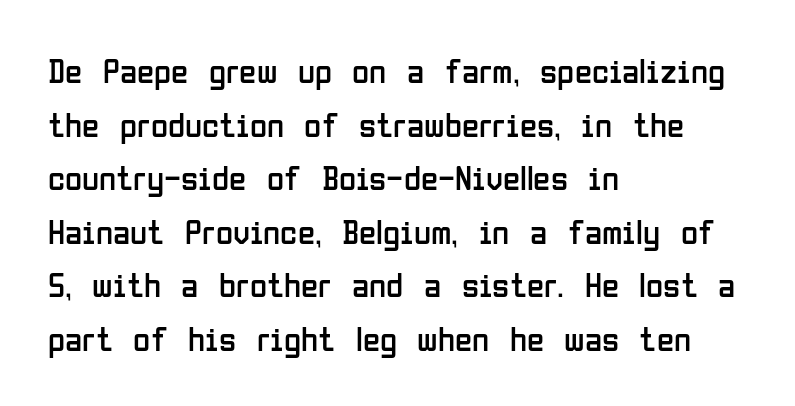
Is the type heavy? It reads as light-to-regular instead. Underline: absent. Here the designer chose a conventional face with non-uniform glyph widths. Regular leading.
